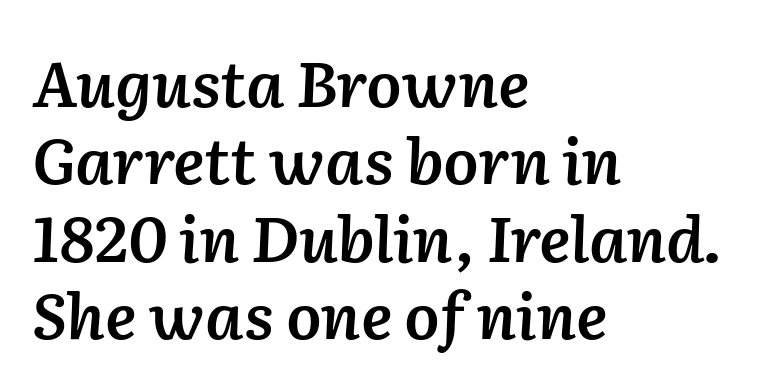
The image shows 63 px semibold type, italic (leaning right); set left-aligned, line spacing 1.23x, normal letter spacing, not underlined; low stroke contrast and a medium x-height.
